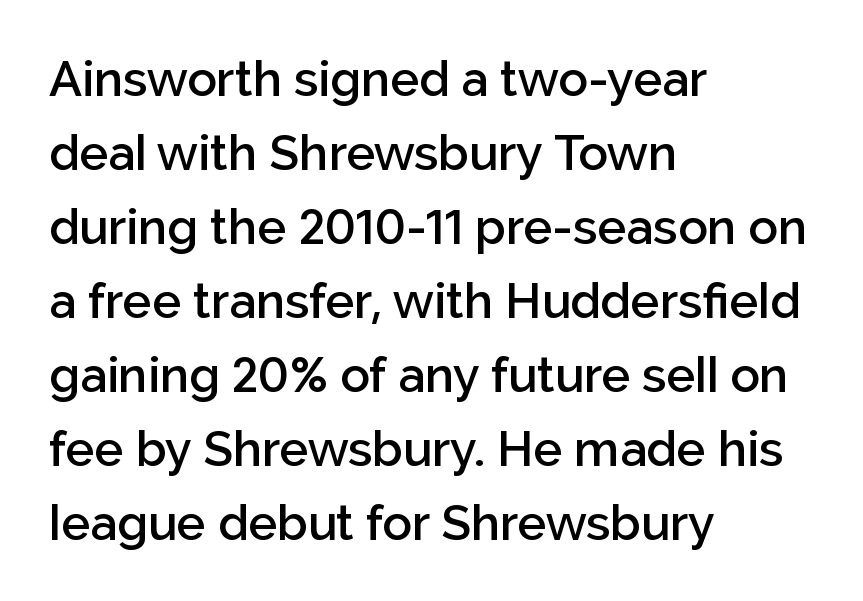
{"serif": "no", "italic": "no", "bold": "semi", "weight": "semibold", "width": "normal", "stroke_contrast": "low", "x_height": "medium", "monospaced": "no", "underline": "no", "align": "left", "line_spacing": "normal", "line_spacing_ratio": 1.51, "letter_spacing": "normal", "letter_spacing_em": 0.0, "glyph_px": 49}
